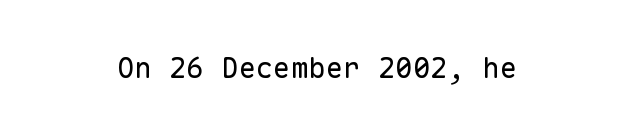
Q: Is the text bold? A: No.
Q: Is the text italic (slanted)? A: No, it is upright.
Q: Is the typeface a serif or a sans-serif typeface? A: Sans-serif.
Q: Is the text underlined? A: No.
Q: How is the paragraph aligned? A: Centered.
Q: Is the spacing between letters normal or unusually wide? A: Normal.
Q: Width (condensed, normal, or wide)? A: Normal.
Q: Stroke contrast? A: Low.
Q: x-height? A: Medium.
Q: Monospaced? A: Yes.
